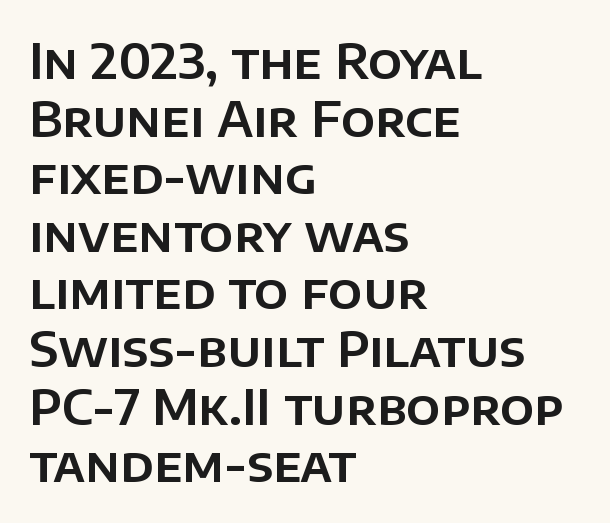
The image shows 48 px sans-serif type, upright; set left-aligned, line spacing 1.2x, normal letter spacing, not underlined; low stroke contrast and a large x-height.
